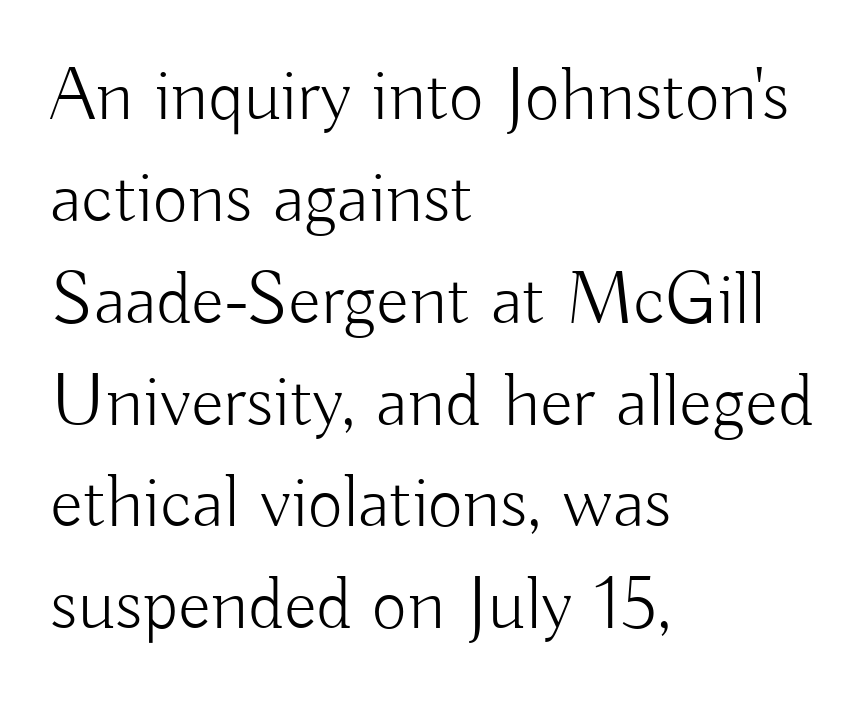
Q: Is the text bold? A: No.
Q: Is the text italic (slanted)? A: No, it is upright.
Q: Is the typeface a serif or a sans-serif typeface? A: Sans-serif.
Q: Is the text underlined? A: No.
Q: How is the paragraph aligned? A: Left-aligned.
Q: Is the spacing between letters normal or unusually wide? A: Normal.
Q: Is the spacing between lines tight, normal or loose? A: Normal.
Q: Width (condensed, normal, or wide)? A: Normal.
Q: Stroke contrast? A: Low.
Q: x-height? A: Small.
Q: Monospaced? A: No.
